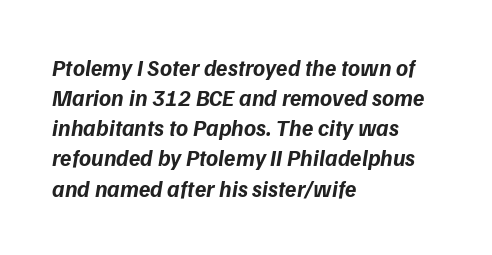
Q: Is the text bold? A: Yes.
Q: Is the text italic (slanted)? A: Yes, it leans right by about 9 degrees.
Q: Is the text underlined? A: No.
Q: How is the paragraph aligned? A: Left-aligned.
Q: Is the spacing between letters normal or unusually wide? A: Normal.
Q: Is the spacing between lines tight, normal or loose? A: Normal.
